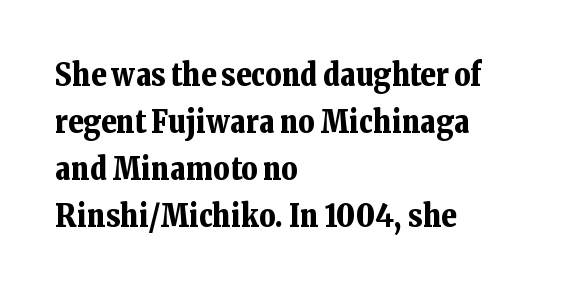
{"serif": "yes", "italic": "no", "bold": "yes", "weight": "bold", "width": "normal", "stroke_contrast": "low", "x_height": "medium", "monospaced": "no", "underline": "no", "align": "left", "line_spacing": "normal", "line_spacing_ratio": 1.52, "letter_spacing": "normal", "letter_spacing_em": 0.0, "glyph_px": 31}
